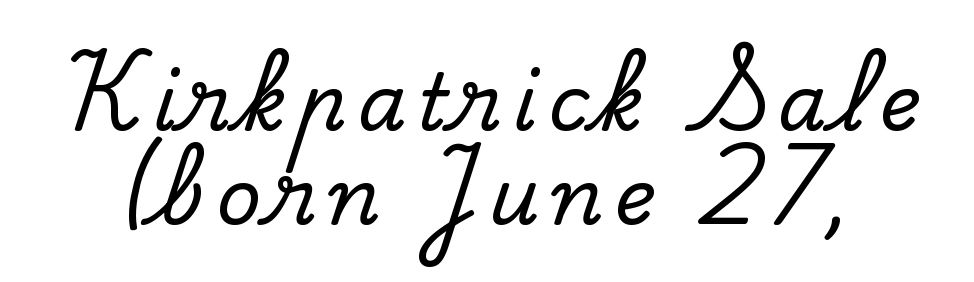
Q: Is the text italic (slanted)? A: Yes.
Q: Is the typeface a serif or a sans-serif typeface? A: Serif.
Q: Is the text underlined? A: No.
Q: Width (condensed, normal, or wide)? A: Normal.
Q: Stroke contrast? A: Low.
Q: x-height? A: Small.
Q: Monospaced? A: No.
